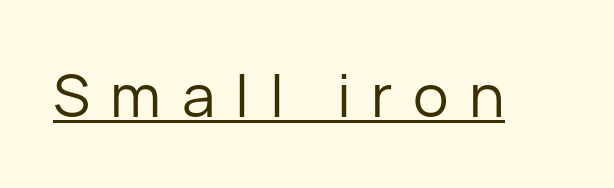
{"serif": "no", "italic": "no", "bold": "no", "weight": "regular", "width": "normal", "stroke_contrast": "low", "x_height": "medium", "monospaced": "no", "underline": "yes", "letter_spacing": "wide", "letter_spacing_em": 0.34, "glyph_px": 60}
